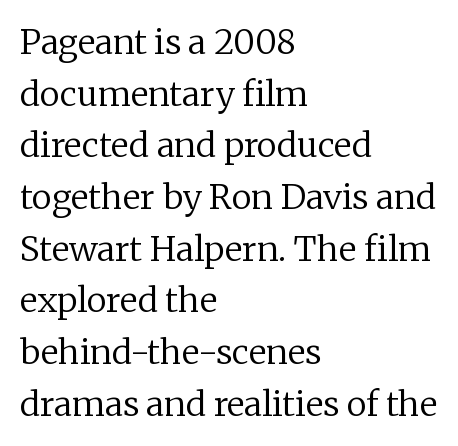
{"serif": "yes", "italic": "no", "bold": "no", "weight": "regular", "width": "normal", "stroke_contrast": "low", "x_height": "medium", "monospaced": "no", "underline": "no", "align": "left", "line_spacing": "normal", "line_spacing_ratio": 1.52, "letter_spacing": "normal", "letter_spacing_em": 0.0, "glyph_px": 34}
